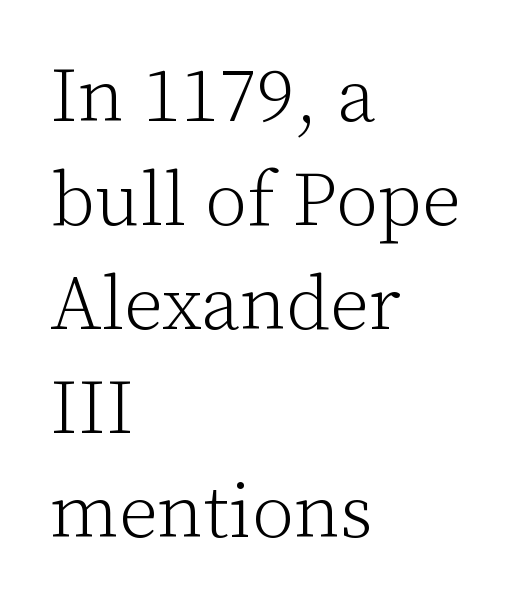
The image shows 77 px light serif type, upright; set left-aligned, normal line spacing (1.35x), normal letter spacing, not underlined; low stroke contrast and a medium x-height.
